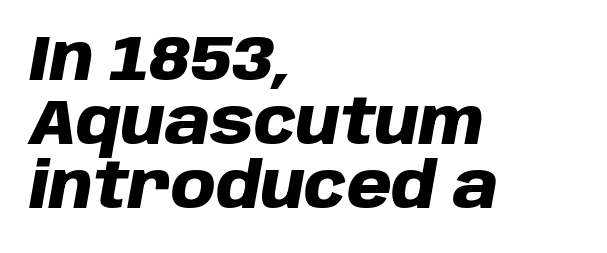
This sample uses an oblique cut, with every glyph tilted off the vertical. Descenders hang freely into open space. Does the leading feel generous? Not at all — it's pinched. How heavy is the stroke? Heavy — this is a bold. Typeset ragged right — the left edge is the straight one.
